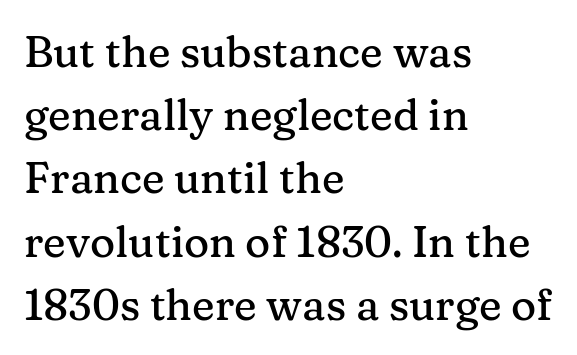
Q: Is the text italic (slanted)? A: No, it is upright.
Q: Is the typeface a serif or a sans-serif typeface? A: Serif.
Q: Is the text underlined? A: No.
Q: How is the paragraph aligned? A: Left-aligned.
Q: Is the spacing between letters normal or unusually wide? A: Normal.
Q: Is the spacing between lines tight, normal or loose? A: Normal.
Q: Width (condensed, normal, or wide)? A: Normal.
Q: Stroke contrast? A: Medium.
Q: x-height? A: Medium.
Q: Monospaced? A: No.
